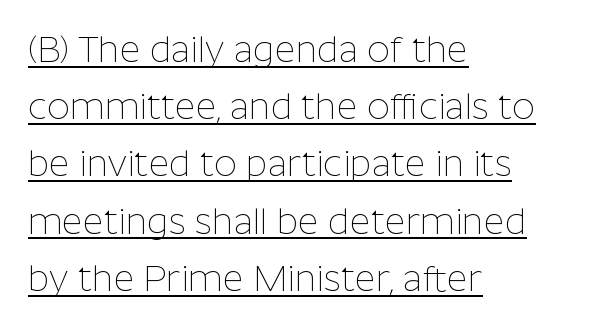
The image shows 36 px thin sans-serif type, upright; set left-aligned, normal line spacing (1.59x), normal letter spacing, underlined; low stroke contrast and a medium x-height.
